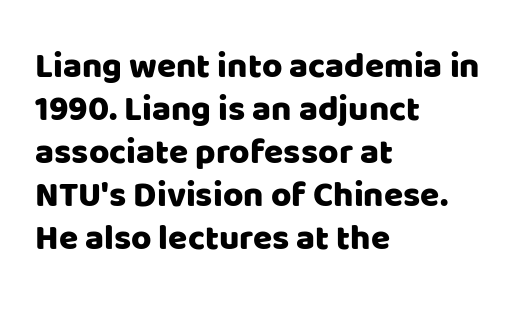
The image shows 35 px sans-serif type, upright; set left-aligned, line spacing 1.23x, normal letter spacing, not underlined; low stroke contrast and a large x-height.
